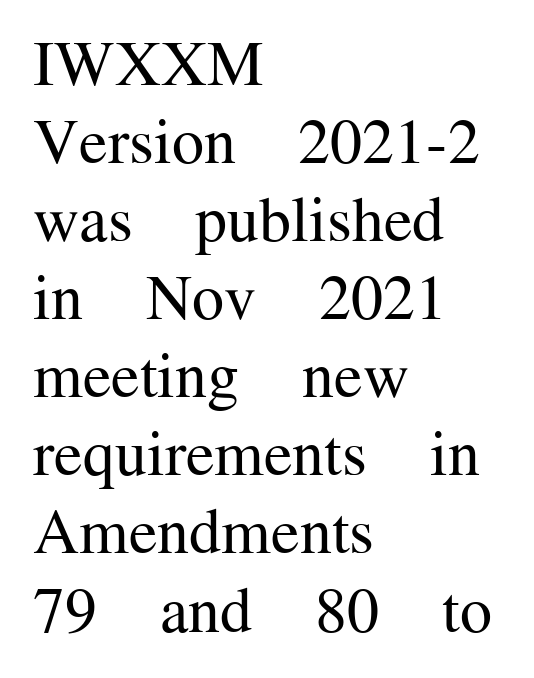
Characters remain perfectly vertical along every line. The line texture is even and compact thanks to regular tracking. The paragraph has a hard left edge and a soft right edge. Type style note: has serifs. Weight: regular or lighter.
